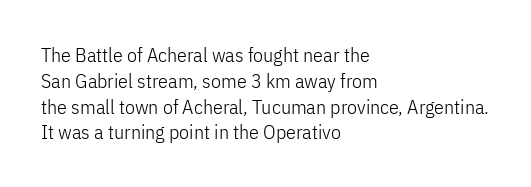
{"italic": "no", "bold": "no", "underline": "no", "align": "left", "line_spacing": "normal", "line_spacing_ratio": 1.29, "letter_spacing": "normal", "letter_spacing_em": 0.0, "glyph_px": 20}
